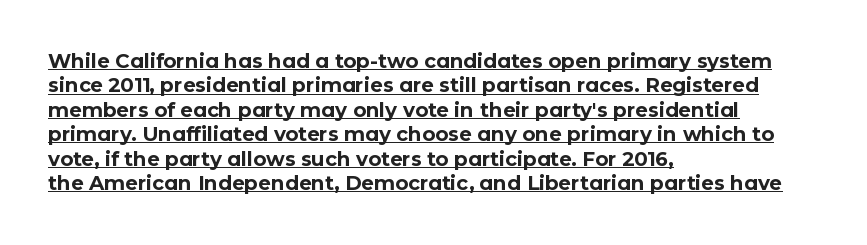
The image shows 20 px bold type, upright; set left-aligned, line spacing 1.22x, normal letter spacing, underlined.
